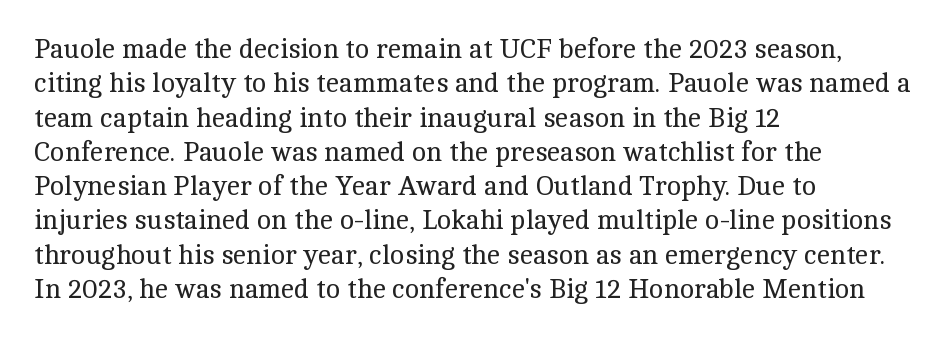
{"italic": "no", "bold": "no", "underline": "no", "align": "left", "line_spacing": "normal", "line_spacing_ratio": 1.27, "letter_spacing": "normal", "letter_spacing_em": 0.0, "glyph_px": 27}
